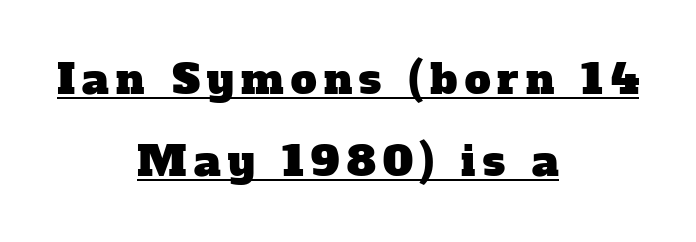
{"serif": "yes", "width": "normal", "stroke_contrast": "low", "x_height": "medium", "monospaced": "no", "underline": "yes", "align": "center", "line_spacing": "loose", "line_spacing_ratio": 2.01, "glyph_px": 41}
